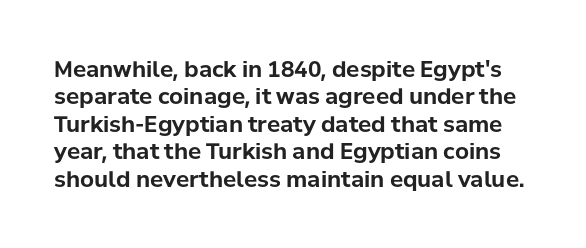
The image shows 22 px bold type, upright; set normal line spacing (1.25x), normal letter spacing, not underlined.
